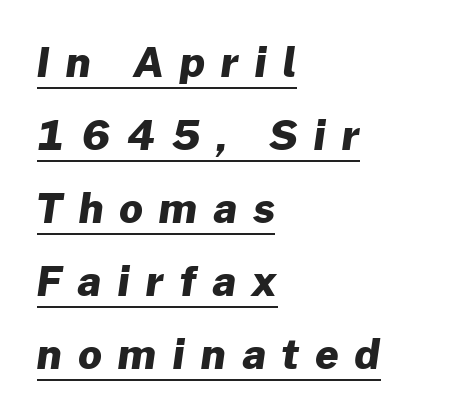
Every word sits above its own underline. Words appear elongated and porous because spacing is wide. These lines are rendered in a variable-pitch font. Summary of weight: heavy, a full bold. Teacher's note: observe the even left margin — that is flush-left alignment.
